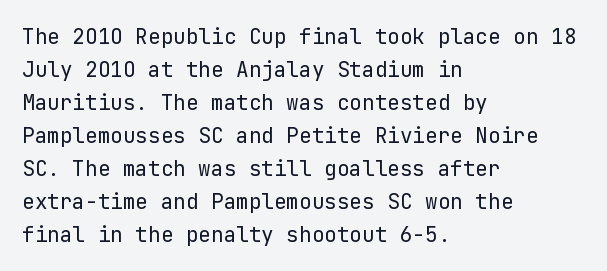
No italicization has been applied; the sample stays upright. This rendering features lettering with no underline. Summary of weight: not heavy and not bold. The typesetter chose a ragged-right arrangement here. The vertical gap from one line to the next is medium.
